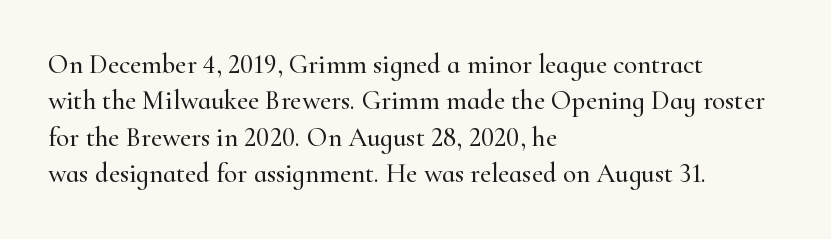
Tracking value appears to be zero — textbook default spacing. The type sits square on the baseline with zero lean. A clean baseline with only descenders dipping below it. Is the block centered? No — it sits flush against the left margin. Notice how descenders clear the ascenders below comfortably — that's standard leading.
